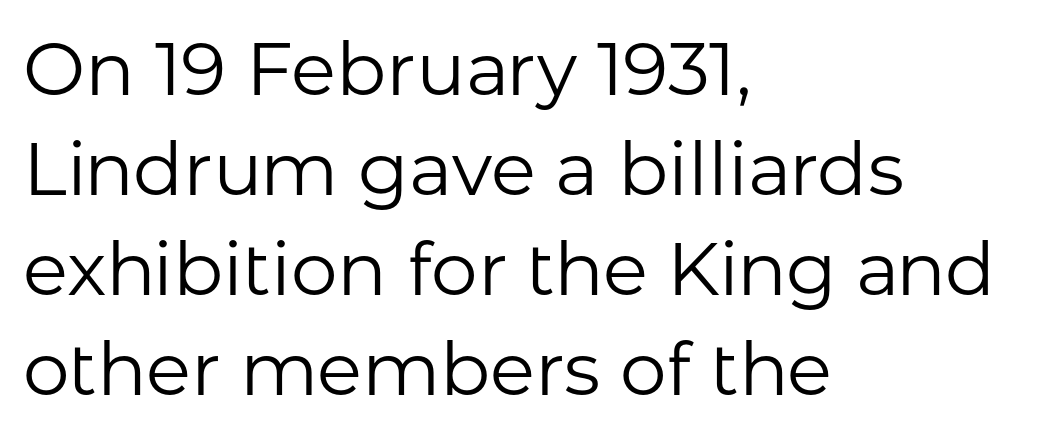
Q: Is the text bold? A: No.
Q: Is the text italic (slanted)? A: No, it is upright.
Q: Is the typeface a serif or a sans-serif typeface? A: Sans-serif.
Q: Is the text underlined? A: No.
Q: How is the paragraph aligned? A: Left-aligned.
Q: Is the spacing between letters normal or unusually wide? A: Normal.
Q: Is the spacing between lines tight, normal or loose? A: Normal.
Q: Width (condensed, normal, or wide)? A: Normal.
Q: Stroke contrast? A: Low.
Q: x-height? A: Medium.
Q: Monospaced? A: No.
